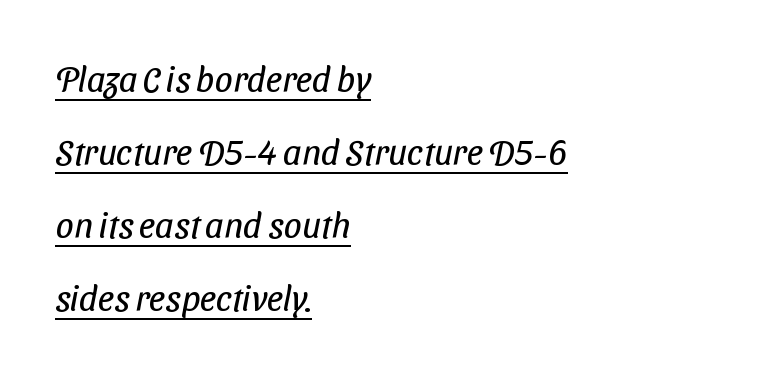
Q: Is the text bold? A: No.
Q: Is the typeface a serif or a sans-serif typeface? A: Sans-serif.
Q: Is the text underlined? A: Yes.
Q: How is the paragraph aligned? A: Left-aligned.
Q: Is the spacing between letters normal or unusually wide? A: Normal.
Q: Is the spacing between lines tight, normal or loose? A: Loose.
Q: Width (condensed, normal, or wide)? A: Condensed.
Q: Stroke contrast? A: Low.
Q: x-height? A: Medium.
Q: Monospaced? A: No.
